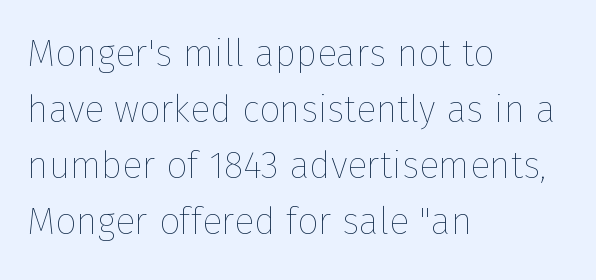
{"italic": "no", "bold": "no", "weight": "thin", "width": "normal", "stroke_contrast": "low", "x_height": "medium", "monospaced": "no", "underline": "no", "align": "left", "line_spacing": "normal", "line_spacing_ratio": 1.51, "letter_spacing": "normal", "letter_spacing_em": 0.0, "glyph_px": 37}
